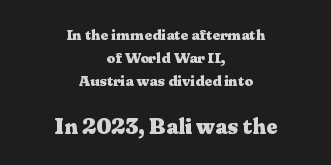
The passage is arranged like a title page — every line centered. The more generous point size was reserved for the lower chunk. It's the straight-up-and-down kind of type. These lines carry a lot of weight — the face is fully bold. Whoever set this chose a conventional vertical rhythm.
